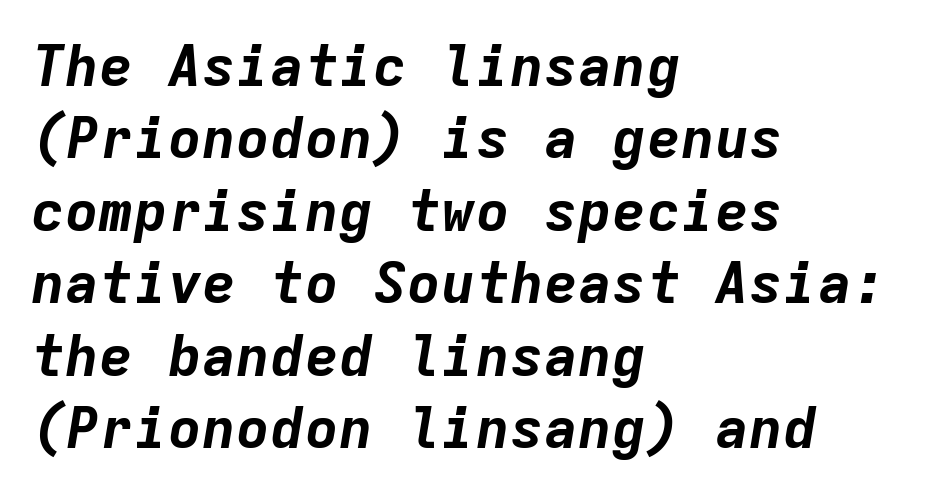
One-word summary of the alignment: left. Just letters on the line, the space beneath them empty. These lines were composed using italics. Standard letterfit; no display-style spreading of the glyphs. Honestly, the row spacing looks completely unremarkable.
